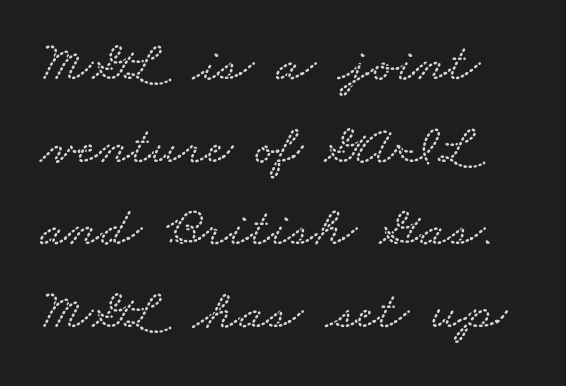
Q: Is the text underlined? A: No.
Q: Is the spacing between letters normal or unusually wide? A: Normal.
Q: Is the spacing between lines tight, normal or loose? A: Normal.
Q: Width (condensed, normal, or wide)? A: Wide.
Q: Stroke contrast? A: Low.
Q: x-height? A: Small.
Q: Monospaced? A: No.
